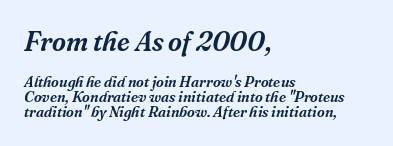
Q: Is the text italic (slanted)? A: Yes, it leans right by about 16 degrees.
Q: Is the text underlined? A: No.
Q: How is the paragraph aligned? A: Left-aligned.
Q: Is the spacing between letters normal or unusually wide? A: Normal.
Q: Is the spacing between lines tight, normal or loose? A: Tight.
Q: Which block of text is set in a larger size, the first (top) or the second (bottom)? A: The first (top) one.
